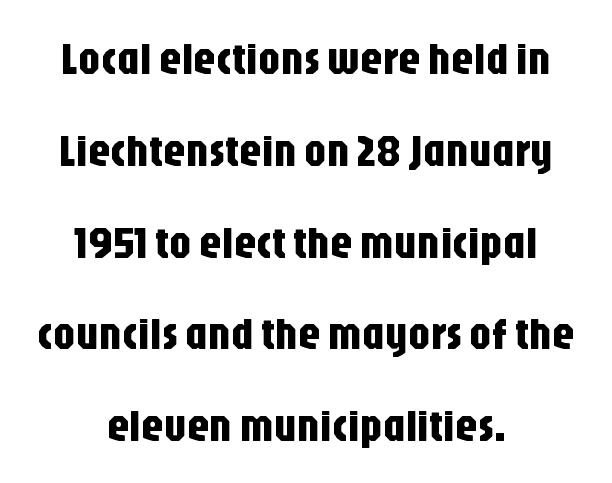
{"serif": "no", "italic": "no", "width": "condensed", "stroke_contrast": "low", "x_height": "large", "monospaced": "no", "underline": "no", "align": "center", "line_spacing": "loose", "line_spacing_ratio": 2.04, "letter_spacing": "normal", "letter_spacing_em": 0.0, "glyph_px": 45}
